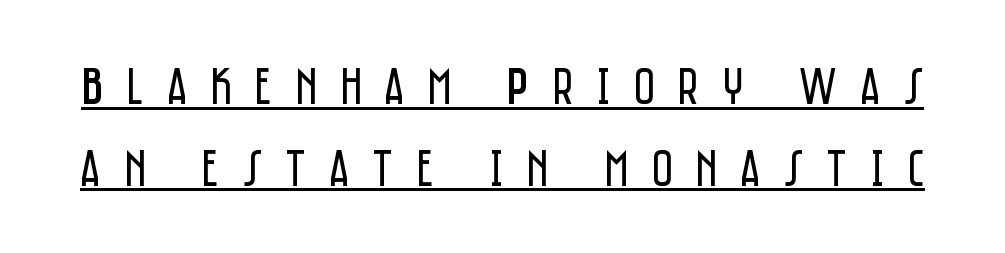
Summary of weight: not heavy and not bold. Somebody hit Ctrl+U on this one — the words are underlined. Short note: letters widely spaced. You can tell from the bare stems that sans-serif type was used.
